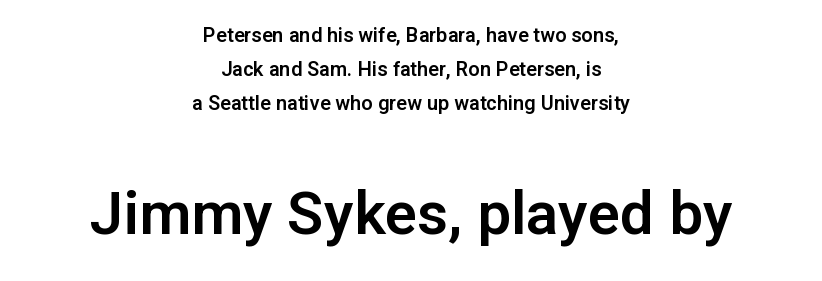
Q: Is the text italic (slanted)? A: No, it is upright.
Q: Is the typeface a serif or a sans-serif typeface? A: Sans-serif.
Q: Is the text underlined? A: No.
Q: How is the paragraph aligned? A: Centered.
Q: Is the spacing between letters normal or unusually wide? A: Normal.
Q: Is the spacing between lines tight, normal or loose? A: Normal.
Q: Which block of text is set in a larger size, the first (top) or the second (bottom)? A: The second (bottom) one.
Q: Width (condensed, normal, or wide)? A: Normal.
Q: Stroke contrast? A: Low.
Q: x-height? A: Medium.
Q: Monospaced? A: No.
